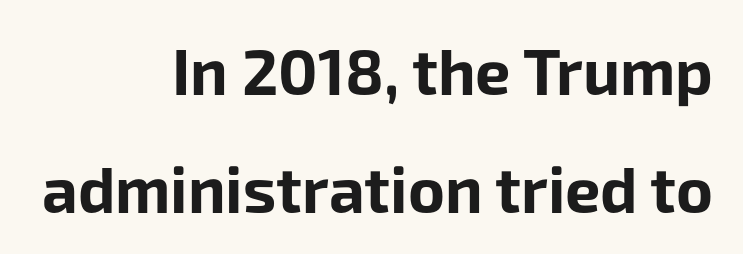
The image shows 63 px bold sans-serif type, upright; set right-aligned, line spacing 1.87x, normal letter spacing, not underlined; low stroke contrast and a medium x-height.
